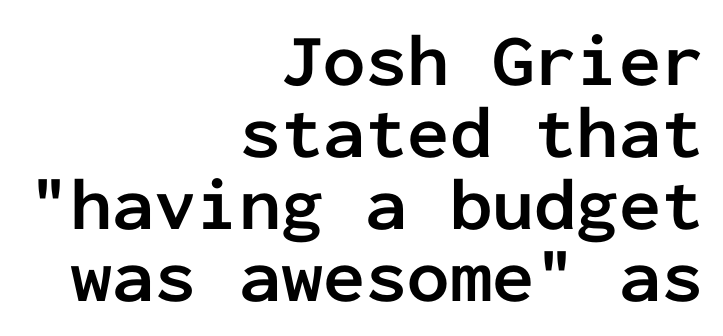
Default kerning and tracking; the words read as compact shapes. Here the designer chose a console-style face with uniform glyph widths. You'd pick this weight for a headline — it's a proper bold. Stroke terminals: plain, sans-serif. The rag falls on the left side of this text block.
